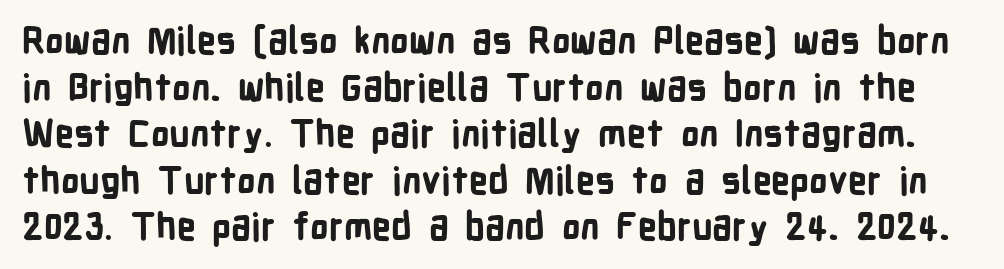
The image shows 37 px bold, condensed sans-serif type, upright; set normal line spacing (1.26x), normal letter spacing, not underlined; low stroke contrast and a medium x-height.
